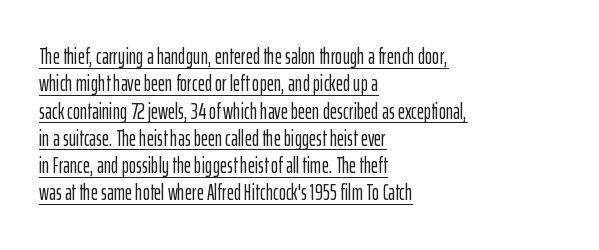
{"italic": "no", "underline": "yes", "align": "left", "line_spacing_ratio": 1.24, "letter_spacing": "normal", "letter_spacing_em": 0.0, "glyph_px": 22}
